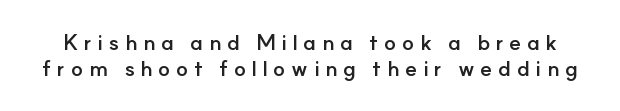
The zone under the glyphs is completely vacant. Every letter is thick-stroked: bold, no question. Italic: no, the glyphs are upright roman. Glyph-to-glyph distance is far greater than everyday printed text.
